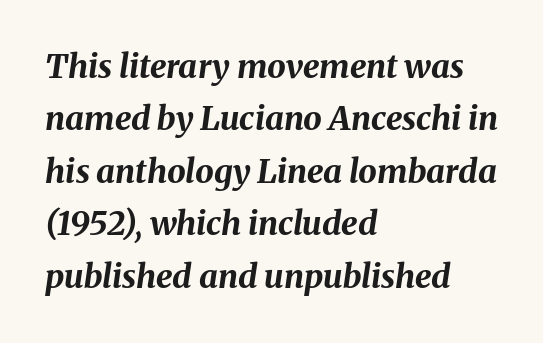
Q: Is the text bold? A: Yes.
Q: Is the text italic (slanted)? A: Yes, it leans right by about 8 degrees.
Q: Is the text underlined? A: No.
Q: How is the paragraph aligned? A: Left-aligned.
Q: Is the spacing between letters normal or unusually wide? A: Normal.
Q: Is the spacing between lines tight, normal or loose? A: Normal.
Q: Width (condensed, normal, or wide)? A: Normal.
Q: Stroke contrast? A: Medium.
Q: x-height? A: Medium.
Q: Monospaced? A: No.
